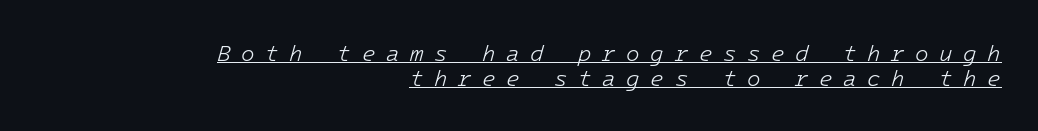
{"italic": "yes", "lean": "right", "slant_degrees": 16, "bold": "no", "underline": "yes", "align": "right", "line_spacing": "tight", "line_spacing_ratio": 1.14, "letter_spacing": "wide", "letter_spacing_em": 0.48, "glyph_px": 22}
